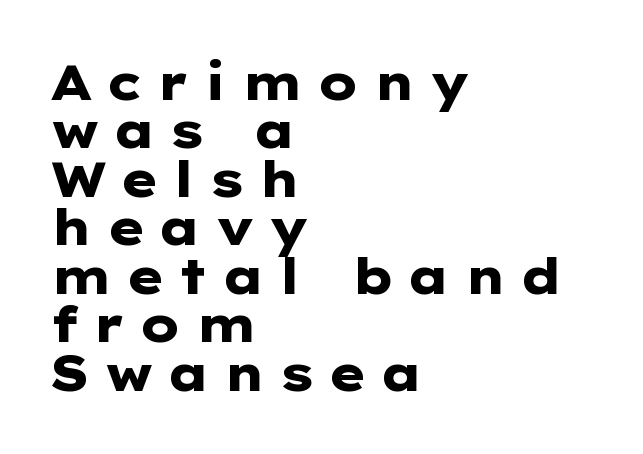
The image shows 50 px heavy, wide sans-serif type, upright; set left-aligned, tight line spacing (0.97x), unusually wide letter spacing (+0.26 em), not underlined; low stroke contrast and a medium x-height.
